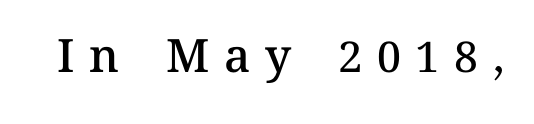
Q: Is the text bold? A: Semi-bold.
Q: Is the text italic (slanted)? A: No, it is upright.
Q: Is the text underlined? A: No.
Q: Is the spacing between letters normal or unusually wide? A: Unusually wide.
Q: Width (condensed, normal, or wide)? A: Normal.
Q: Stroke contrast? A: Medium.
Q: x-height? A: Medium.
Q: Monospaced? A: No.
